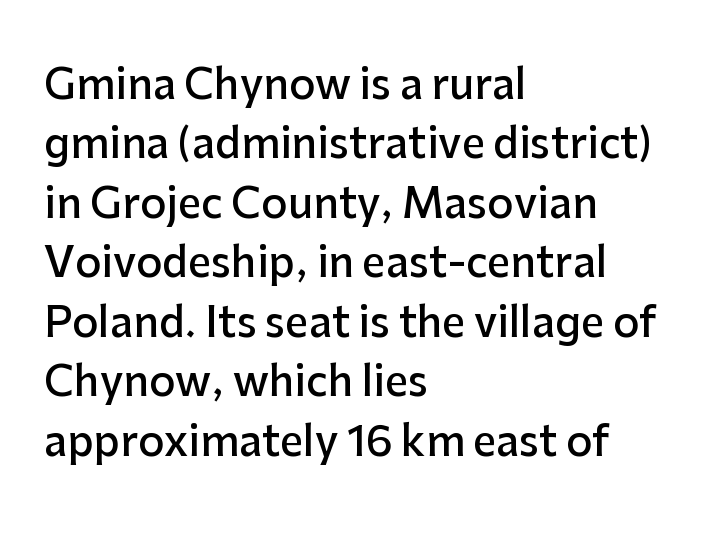
The image shows 41 px semibold sans-serif type, upright; set left-aligned, normal line spacing (1.45x), normal letter spacing, not underlined; low stroke contrast and a medium x-height.
